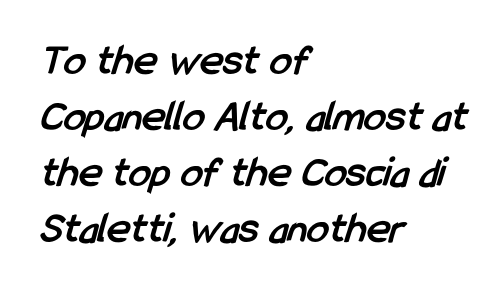
Q: Is the text bold? A: Yes.
Q: Is the typeface a serif or a sans-serif typeface? A: Sans-serif.
Q: Is the text underlined? A: No.
Q: How is the paragraph aligned? A: Left-aligned.
Q: Is the spacing between letters normal or unusually wide? A: Normal.
Q: Is the spacing between lines tight, normal or loose? A: Normal.
Q: Width (condensed, normal, or wide)? A: Condensed.
Q: Stroke contrast? A: Low.
Q: x-height? A: Medium.
Q: Monospaced? A: No.
